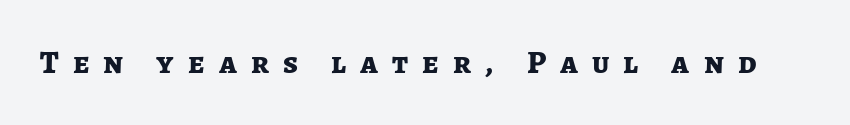
The image shows 32 px bold sans-serif type, upright; set unusually wide letter spacing (+0.44 em), not underlined; low stroke contrast and a medium x-height.
